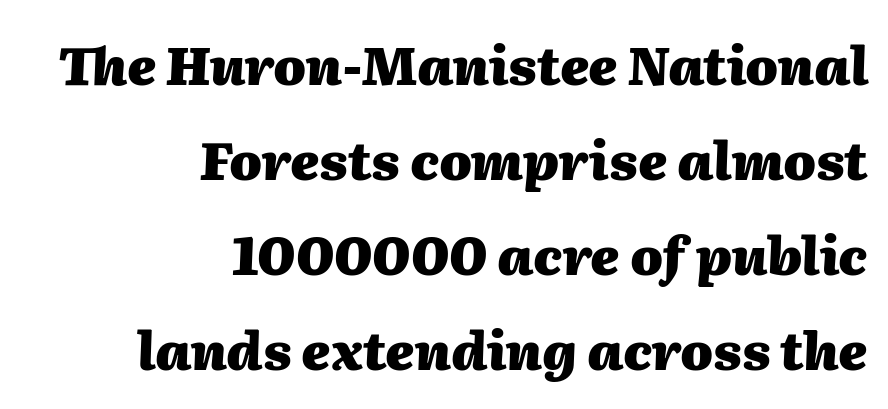
Q: Is the text bold? A: Yes.
Q: Is the text italic (slanted)? A: Yes, it leans right by about 2 degrees.
Q: Is the text underlined? A: No.
Q: How is the paragraph aligned? A: Right-aligned.
Q: Is the spacing between letters normal or unusually wide? A: Normal.
Q: Width (condensed, normal, or wide)? A: Normal.
Q: Stroke contrast? A: Medium.
Q: x-height? A: Medium.
Q: Monospaced? A: No.
